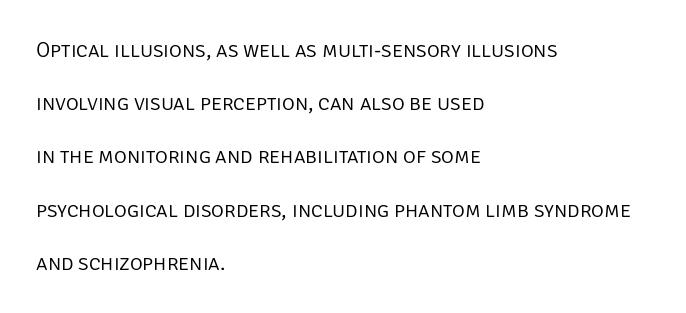
{"italic": "no", "bold": "no", "underline": "no", "align": "left", "line_spacing": "loose", "line_spacing_ratio": 2.42, "letter_spacing": "normal", "letter_spacing_em": 0.0, "glyph_px": 22}
